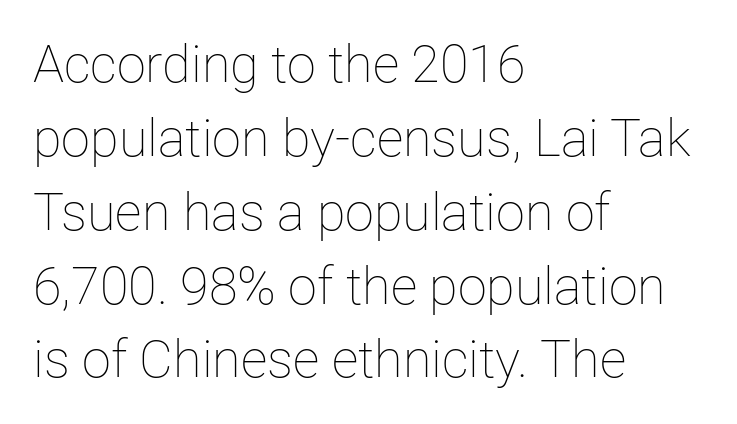
The rendering anchors every line to the left-hand side. Regular leading. Unbolded letterforms with no extra heft. Each letter keeps its own natural width here, so spacing adapts to shape. Nobody touched the tracking dial on this one.
